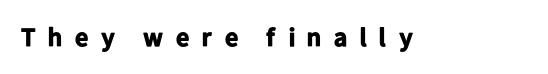
{"italic": "no", "bold": "yes", "underline": "no", "letter_spacing": "wide", "letter_spacing_em": 0.41, "glyph_px": 26}
